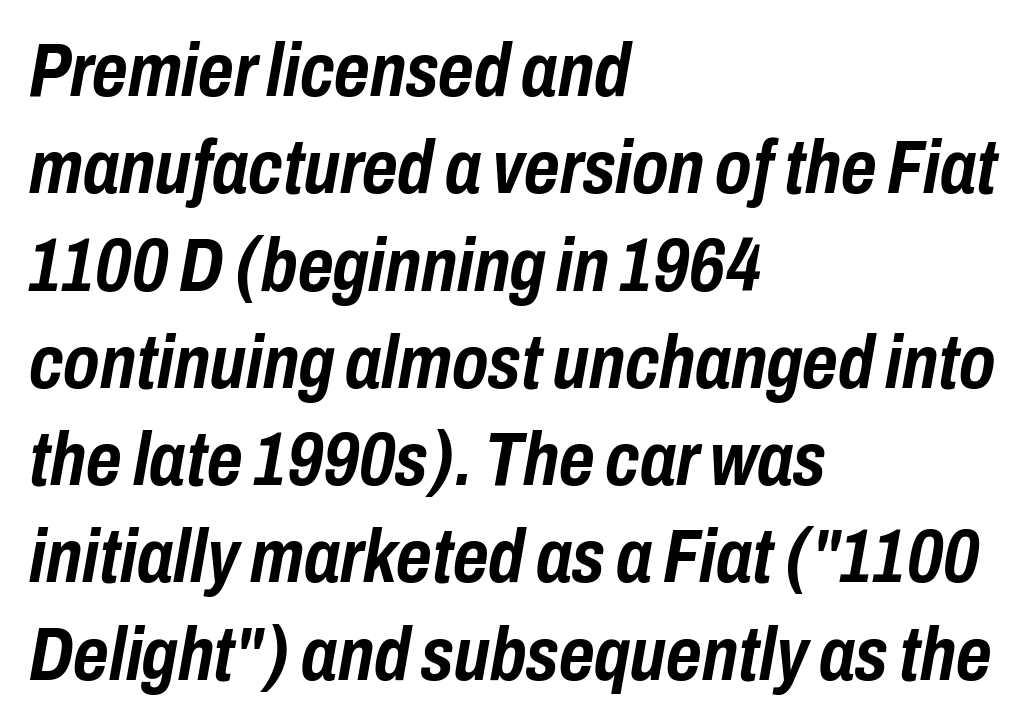
The image shows 76 px semibold, condensed type, italic (leaning right); set left-aligned, normal line spacing (1.28x), normal letter spacing, not underlined; low stroke contrast and a medium x-height.
